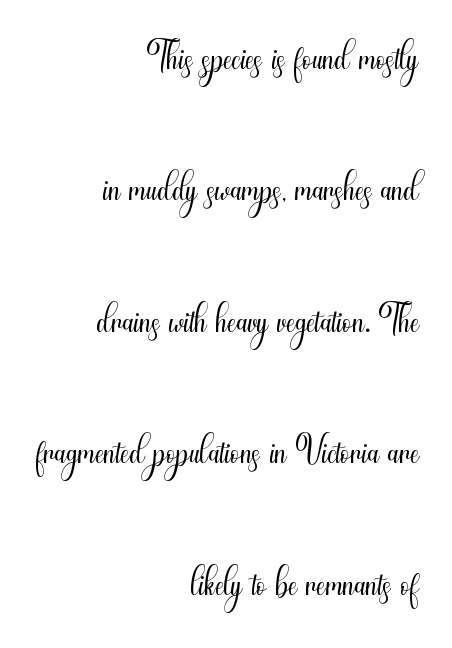
All the whitespace from short lines collects on the left. The letters advance in unequal steps, a hallmark of proportional type. Regarding serifs, this sample does without them. The letters look calm and open, with moderate or lighter stems. You could fit nearly another row in the gap between these rows.
